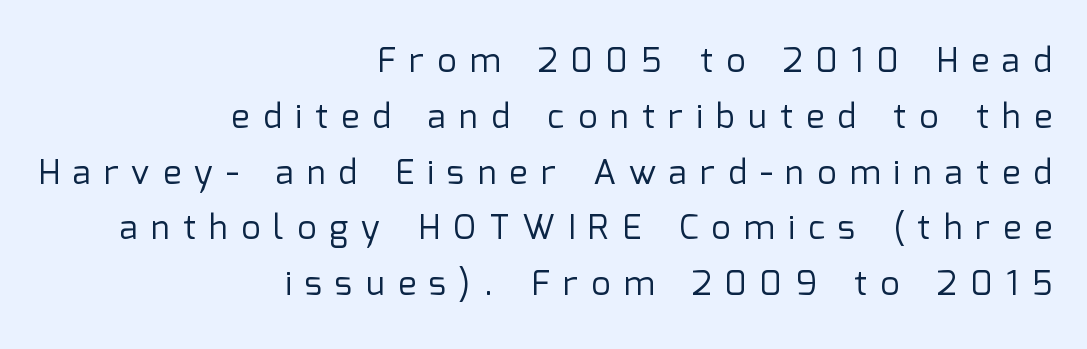
{"serif": "no", "italic": "no", "bold": "no", "weight": "regular", "width": "normal", "stroke_contrast": "low", "x_height": "medium", "monospaced": "no", "underline": "no", "align": "right", "line_spacing": "normal", "line_spacing_ratio": 1.64, "letter_spacing": "wide", "letter_spacing_em": 0.39, "glyph_px": 34}
